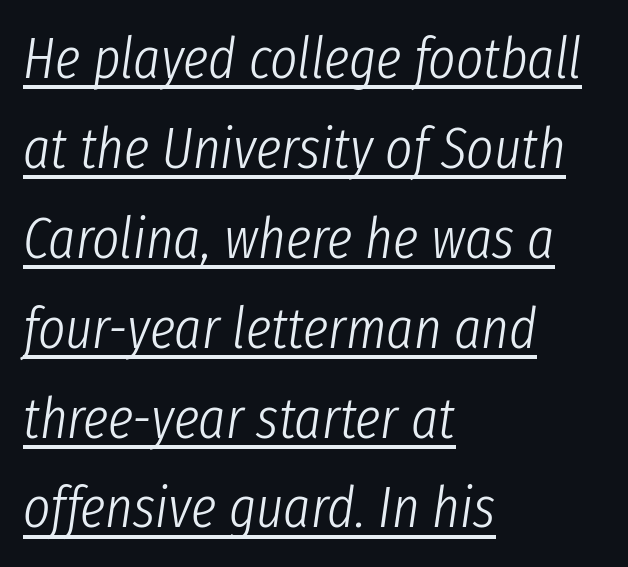
Q: Is the text bold? A: No.
Q: Is the text italic (slanted)? A: Yes, it leans right by about 8 degrees.
Q: Is the text underlined? A: Yes.
Q: How is the paragraph aligned? A: Left-aligned.
Q: Is the spacing between letters normal or unusually wide? A: Normal.
Q: Is the spacing between lines tight, normal or loose? A: Normal.
Q: Width (condensed, normal, or wide)? A: Condensed.
Q: Stroke contrast? A: Low.
Q: x-height? A: Medium.
Q: Monospaced? A: No.
